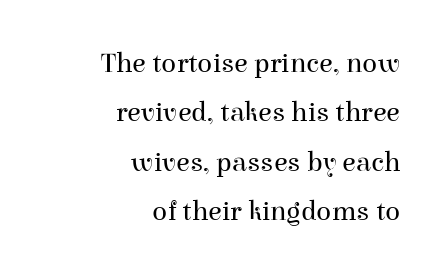
{"serif": "yes", "italic": "no", "bold": "no", "weight": "regular", "width": "normal", "stroke_contrast": "high", "x_height": "medium", "monospaced": "no", "underline": "no", "align": "right", "line_spacing_ratio": 1.76, "letter_spacing": "normal", "letter_spacing_em": 0.0, "glyph_px": 28}
